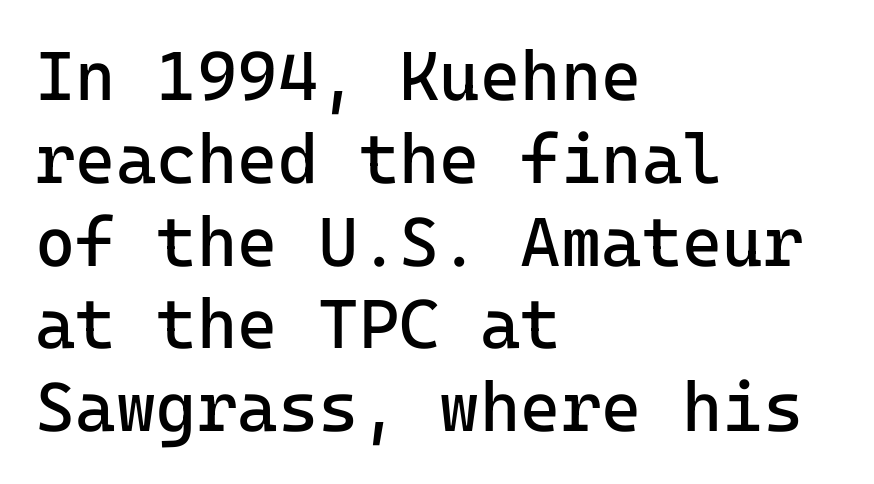
The image shows 69 px regular-weight sans-serif type, upright; set left-aligned, line spacing 1.2x, normal letter spacing, not underlined; low stroke contrast and a medium x-height.
